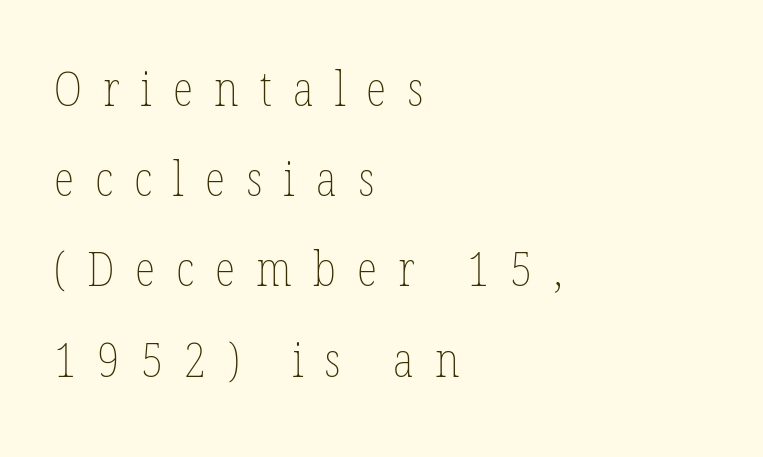
The image shows 48 px thin, condensed type, upright; set left-aligned, line spacing 1.88x, unusually wide letter spacing (+0.44 em), not underlined; low stroke contrast and a medium x-height.
